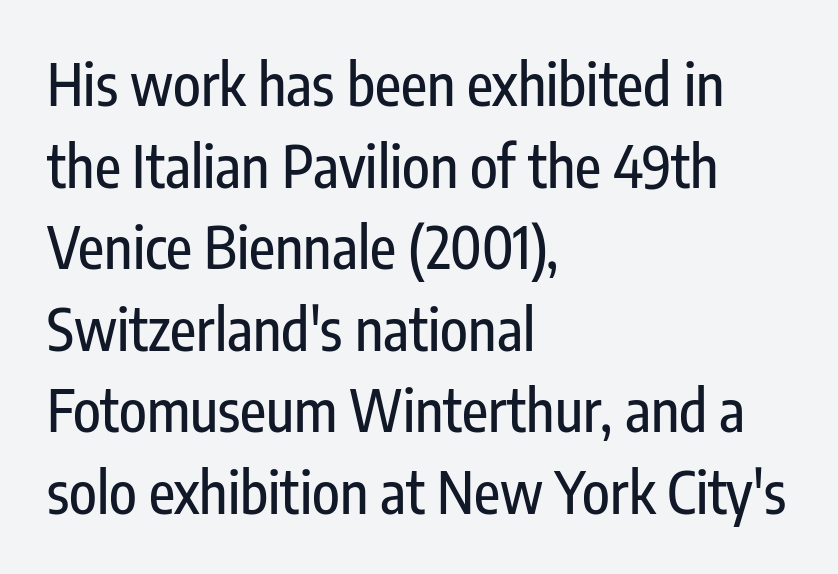
Nobody drew a line under any word here. Regarding serifs, this sample does without them. The compositor pushed each line to the left boundary. The axis of the letterforms is exactly vertical. Baseline-to-baseline distance is the conventional proportion of letter height. Nobody touched the tracking dial on this one.
